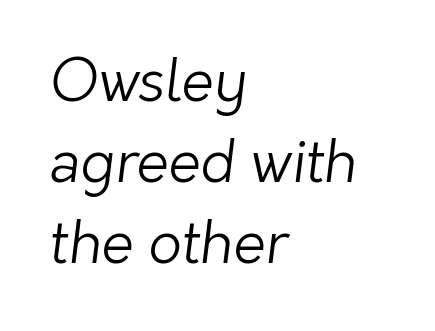
In terms of letterform style, serifs are entirely absent. The area under the type is left untouched. Horizontal alignment here is leftward, the default for most running prose. Normally led — the rows are evenly, conventionally spaced. You could call the tracking neutral — neither tight nor loose. Weight class: somewhere from thin through regular.
